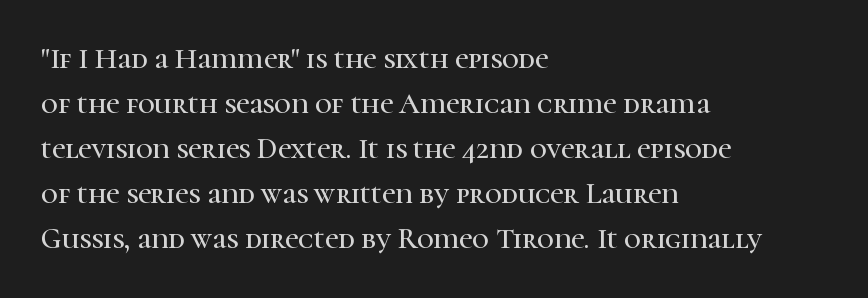
Q: Is the text italic (slanted)? A: No, it is upright.
Q: Is the typeface a serif or a sans-serif typeface? A: Serif.
Q: Is the text underlined? A: No.
Q: How is the paragraph aligned? A: Left-aligned.
Q: Is the spacing between letters normal or unusually wide? A: Normal.
Q: Is the spacing between lines tight, normal or loose? A: Normal.
Q: Width (condensed, normal, or wide)? A: Normal.
Q: Stroke contrast? A: High.
Q: x-height? A: Medium.
Q: Monospaced? A: No.
